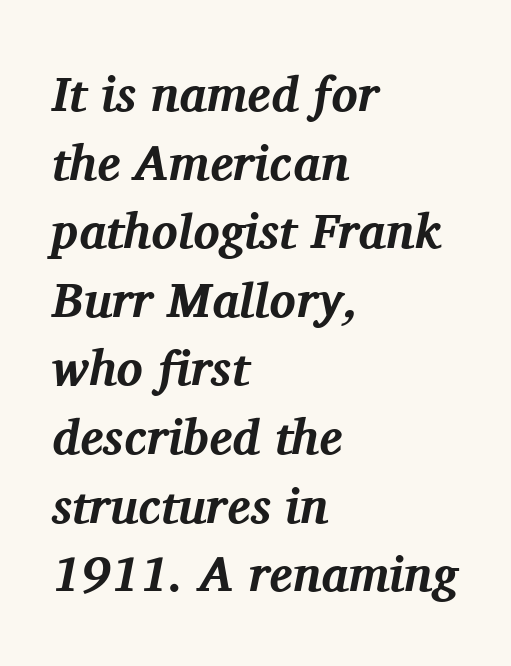
{"serif": "yes", "italic": "yes", "lean": "right", "slant_degrees": 11, "bold": "yes", "weight": "bold", "width": "normal", "stroke_contrast": "medium", "x_height": "medium", "monospaced": "no", "underline": "no", "align": "left", "line_spacing": "normal", "line_spacing_ratio": 1.4, "letter_spacing": "normal", "letter_spacing_em": 0.0, "glyph_px": 49}
